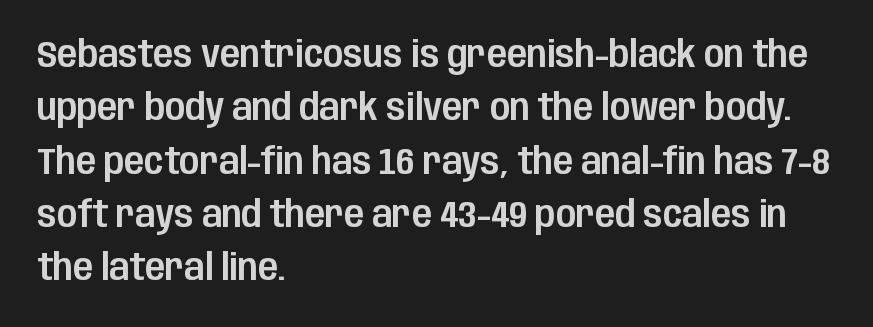
Q: Is the text italic (slanted)? A: No, it is upright.
Q: Is the typeface a serif or a sans-serif typeface? A: Sans-serif.
Q: Is the text underlined? A: No.
Q: How is the paragraph aligned? A: Left-aligned.
Q: Is the spacing between letters normal or unusually wide? A: Normal.
Q: Is the spacing between lines tight, normal or loose? A: Normal.
Q: Width (condensed, normal, or wide)? A: Condensed.
Q: Stroke contrast? A: Low.
Q: x-height? A: Large.
Q: Monospaced? A: No.
